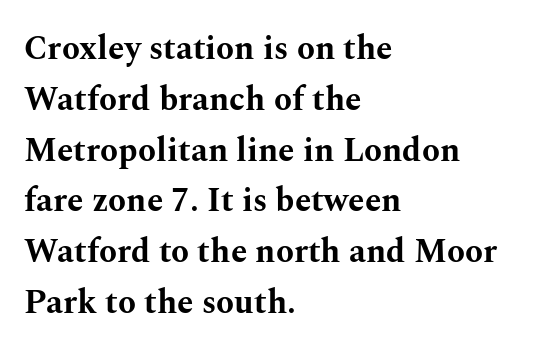
The image shows 33 px bold, wide serif type, upright; set left-aligned, normal line spacing (1.54x), normal letter spacing, not underlined; medium stroke contrast and a medium x-height.
